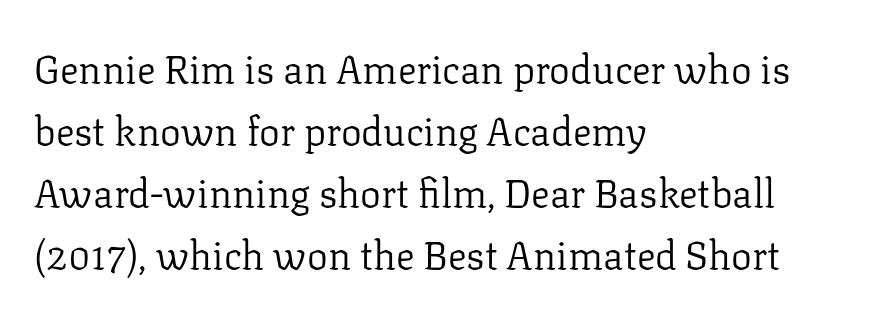
Q: Is the text bold? A: No.
Q: Is the text italic (slanted)? A: No, it is upright.
Q: Is the typeface a serif or a sans-serif typeface? A: Serif.
Q: Is the text underlined? A: No.
Q: How is the paragraph aligned? A: Left-aligned.
Q: Is the spacing between letters normal or unusually wide? A: Normal.
Q: Is the spacing between lines tight, normal or loose? A: Normal.
Q: Width (condensed, normal, or wide)? A: Normal.
Q: Stroke contrast? A: Low.
Q: x-height? A: Medium.
Q: Monospaced? A: No.
